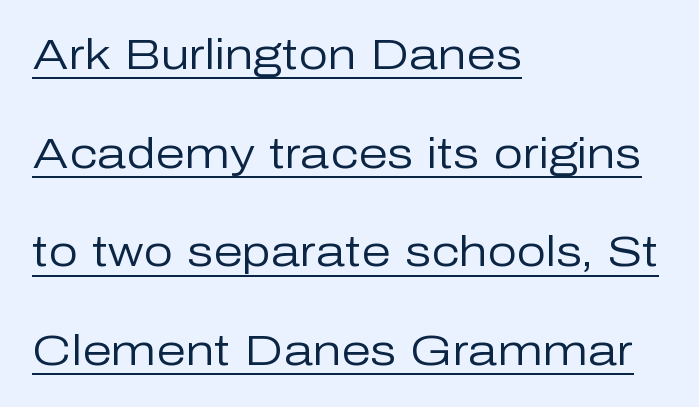
{"serif": "no", "italic": "no", "bold": "no", "weight": "regular", "width": "normal", "stroke_contrast": "low", "x_height": "medium", "monospaced": "no", "underline": "yes", "align": "left", "line_spacing": "loose", "line_spacing_ratio": 2.35, "letter_spacing": "normal", "letter_spacing_em": 0.0, "glyph_px": 42}
